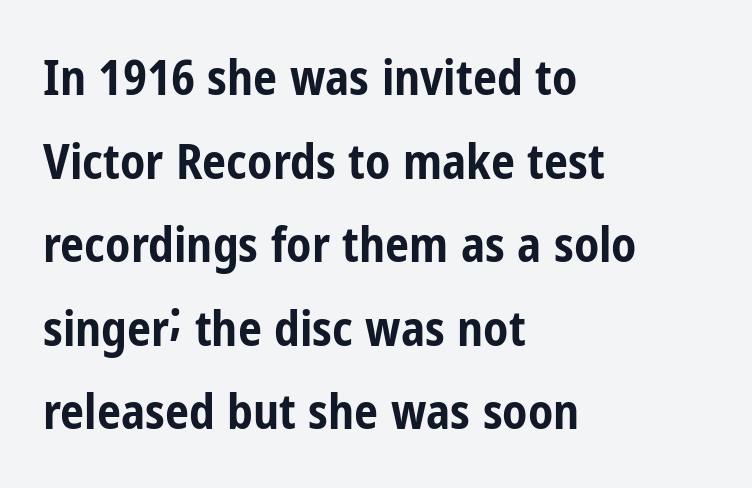
Q: Is the text bold? A: Yes.
Q: Is the text italic (slanted)? A: No, it is upright.
Q: Is the typeface a serif or a sans-serif typeface? A: Sans-serif.
Q: Is the text underlined? A: No.
Q: How is the paragraph aligned? A: Left-aligned.
Q: Is the spacing between letters normal or unusually wide? A: Normal.
Q: Width (condensed, normal, or wide)? A: Condensed.
Q: Stroke contrast? A: Low.
Q: x-height? A: Medium.
Q: Monospaced? A: No.
